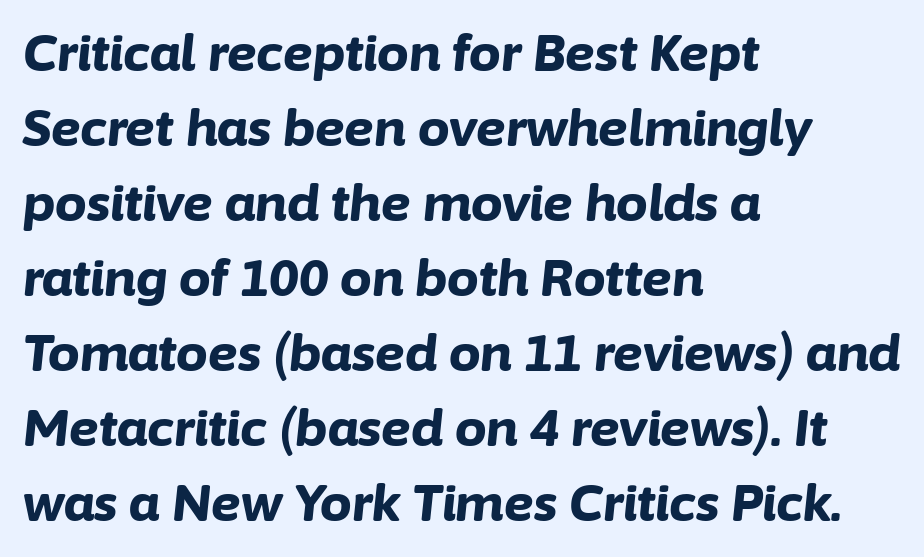
{"italic": "yes", "lean": "right", "slant_degrees": 6, "bold": "yes", "weight": "bold", "width": "normal", "stroke_contrast": "low", "x_height": "medium", "monospaced": "no", "underline": "no", "align": "left", "line_spacing": "normal", "line_spacing_ratio": 1.5, "letter_spacing": "normal", "letter_spacing_em": 0.0, "glyph_px": 50}
